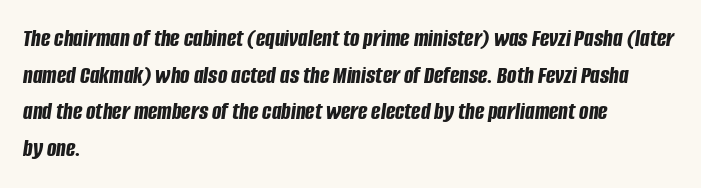
Q: Is the text bold? A: Yes.
Q: Is the text italic (slanted)? A: Yes, it leans right by about 8 degrees.
Q: Is the text underlined? A: No.
Q: How is the paragraph aligned? A: Left-aligned.
Q: Is the spacing between letters normal or unusually wide? A: Normal.
Q: Is the spacing between lines tight, normal or loose? A: Normal.
